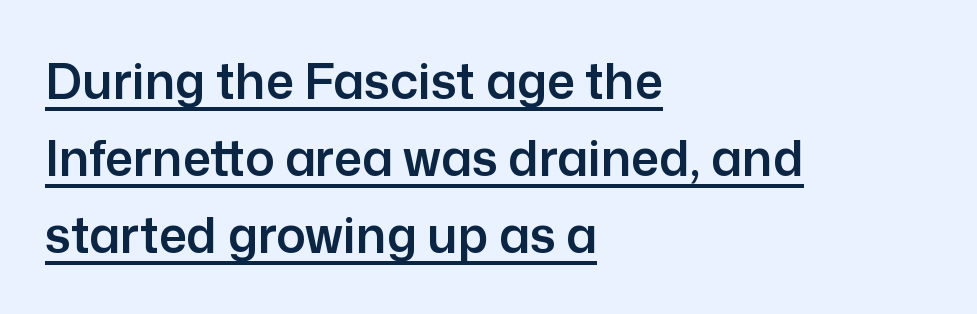
Q: Is the text italic (slanted)? A: No, it is upright.
Q: Is the typeface a serif or a sans-serif typeface? A: Sans-serif.
Q: Is the text underlined? A: Yes.
Q: How is the paragraph aligned? A: Left-aligned.
Q: Is the spacing between letters normal or unusually wide? A: Normal.
Q: Is the spacing between lines tight, normal or loose? A: Normal.
Q: Width (condensed, normal, or wide)? A: Normal.
Q: Stroke contrast? A: Low.
Q: x-height? A: Medium.
Q: Monospaced? A: No.
